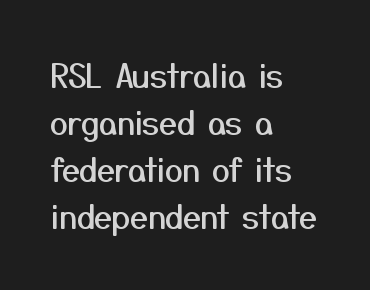
Q: Is the text italic (slanted)? A: No, it is upright.
Q: Is the typeface a serif or a sans-serif typeface? A: Sans-serif.
Q: Is the text underlined? A: No.
Q: How is the paragraph aligned? A: Left-aligned.
Q: Is the spacing between letters normal or unusually wide? A: Normal.
Q: Is the spacing between lines tight, normal or loose? A: Normal.
Q: Width (condensed, normal, or wide)? A: Normal.
Q: Stroke contrast? A: Medium.
Q: x-height? A: Medium.
Q: Monospaced? A: No.
